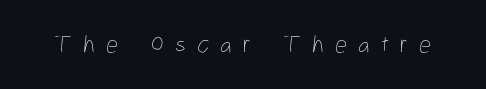
Q: Is the text bold? A: No.
Q: Is the text italic (slanted)? A: No, it is upright.
Q: Is the text underlined? A: No.
Q: Is the spacing between letters normal or unusually wide? A: Unusually wide.
